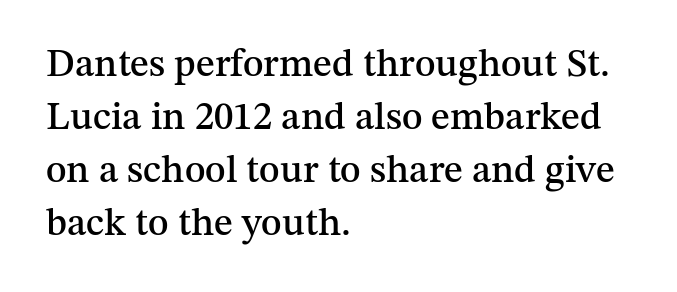
Classification — serif. Leading: standard. Caption: multi-line text, flush left, ragged right. Ascenders rise straight up at ninety degrees. How are the letters spaced? Ordinarily, with no added tracking.
